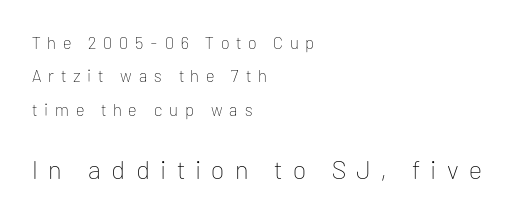
Q: Is the text bold? A: No.
Q: Is the text italic (slanted)? A: No, it is upright.
Q: Is the text underlined? A: No.
Q: How is the paragraph aligned? A: Left-aligned.
Q: Is the spacing between letters normal or unusually wide? A: Unusually wide.
Q: Is the spacing between lines tight, normal or loose? A: Loose.
Q: Which block of text is set in a larger size, the first (top) or the second (bottom)? A: The second (bottom) one.
